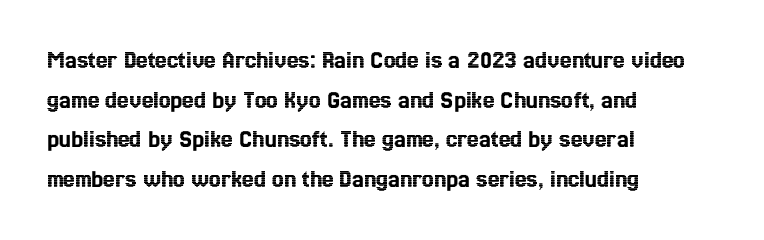
Q: Is the text italic (slanted)? A: No, it is upright.
Q: Is the text underlined? A: No.
Q: How is the paragraph aligned? A: Left-aligned.
Q: Is the spacing between letters normal or unusually wide? A: Normal.
Q: Is the spacing between lines tight, normal or loose? A: Normal.
